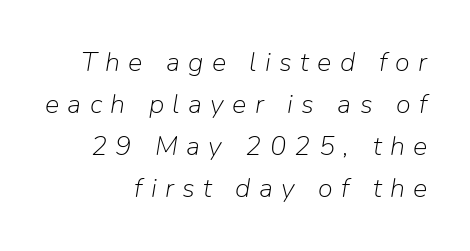
{"italic": "yes", "lean": "right", "slant_degrees": 9, "bold": "no", "underline": "no", "align": "right", "line_spacing": "normal", "line_spacing_ratio": 1.56, "letter_spacing": "wide", "letter_spacing_em": 0.31, "glyph_px": 27}
